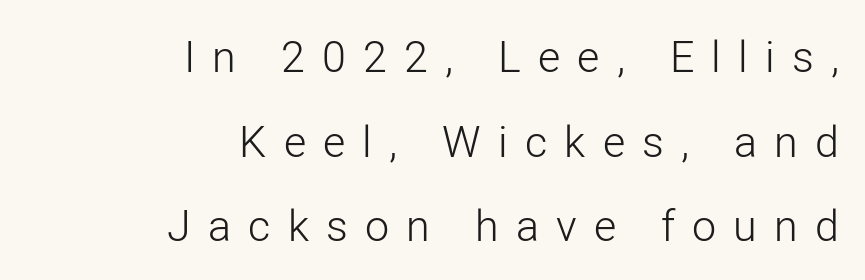
Q: Is the text bold? A: No.
Q: Is the text italic (slanted)? A: No, it is upright.
Q: Is the typeface a serif or a sans-serif typeface? A: Sans-serif.
Q: Is the text underlined? A: No.
Q: How is the paragraph aligned? A: Right-aligned.
Q: Is the spacing between letters normal or unusually wide? A: Unusually wide.
Q: Is the spacing between lines tight, normal or loose? A: Loose.
Q: Width (condensed, normal, or wide)? A: Normal.
Q: Stroke contrast? A: Low.
Q: x-height? A: Medium.
Q: Monospaced? A: No.
